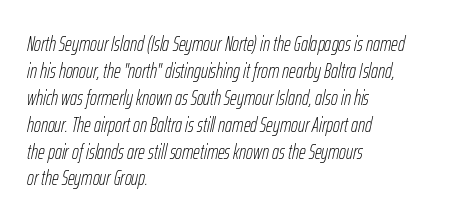
Q: Is the text bold? A: No.
Q: Is the text italic (slanted)? A: Yes, it leans right by about 12 degrees.
Q: Is the text underlined? A: No.
Q: How is the paragraph aligned? A: Left-aligned.
Q: Is the spacing between letters normal or unusually wide? A: Normal.
Q: Is the spacing between lines tight, normal or loose? A: Normal.
